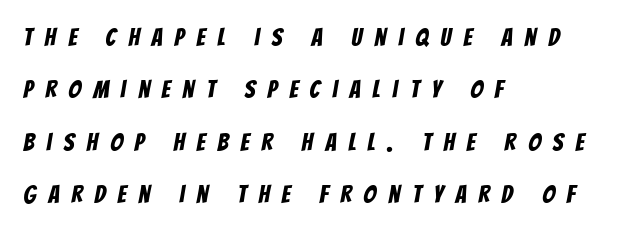
Anything drawn beneath the words? Only blank space. How are the letters spaced? Widely, with obvious added tracking. These lines stack with their left ends in a neat column. Does the leading feel generous? Absolutely, it's lavish.
